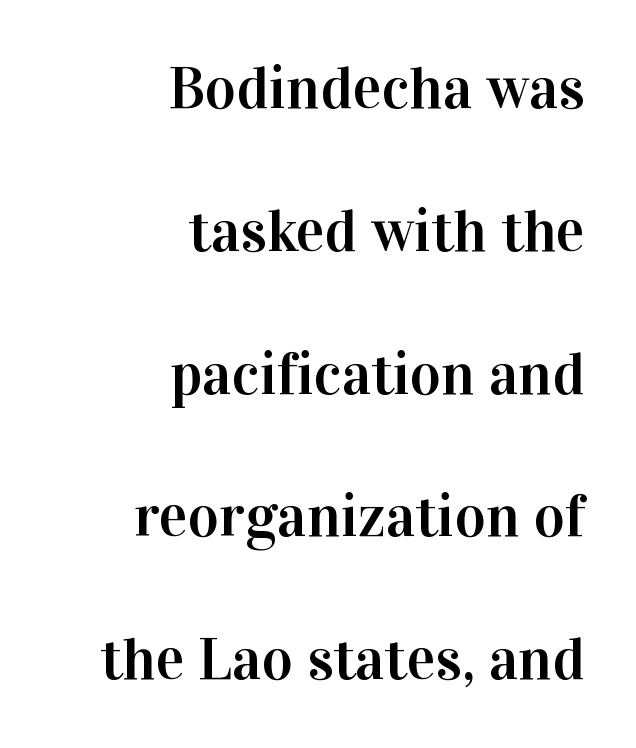
Q: Is the text italic (slanted)? A: No, it is upright.
Q: Is the typeface a serif or a sans-serif typeface? A: Serif.
Q: Is the text underlined? A: No.
Q: How is the paragraph aligned? A: Right-aligned.
Q: Is the spacing between letters normal or unusually wide? A: Normal.
Q: Is the spacing between lines tight, normal or loose? A: Loose.
Q: Width (condensed, normal, or wide)? A: Normal.
Q: Stroke contrast? A: High.
Q: x-height? A: Medium.
Q: Monospaced? A: No.
